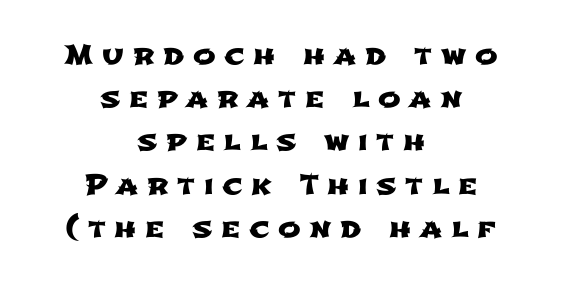
Which margin do the lines hug? Neither — every line sits in the middle. The zone under the glyphs is completely vacant. Between one letter and the next there's a generous, obvious gap. Regular leading.
